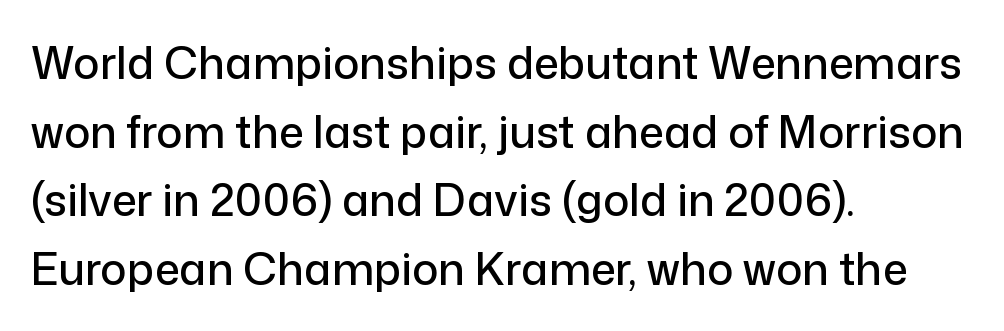
Nope, no serifs anywhere on these letters. The letters sit at their default tracking, neither squeezed nor spread. Rendered with straight, roman letterforms. The foot of each line stays bare and open.
